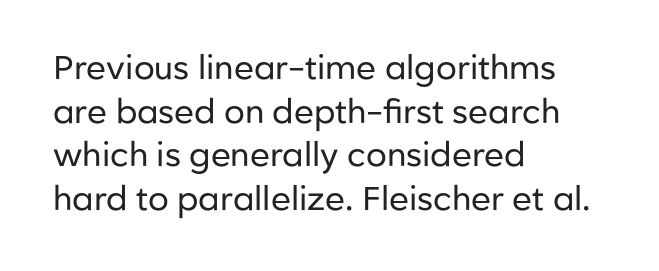
{"serif": "no", "italic": "no", "bold": "no", "weight": "regular", "width": "normal", "stroke_contrast": "low", "x_height": "medium", "monospaced": "no", "underline": "no", "align": "left", "line_spacing": "normal", "line_spacing_ratio": 1.32, "letter_spacing": "normal", "letter_spacing_em": 0.0, "glyph_px": 33}
